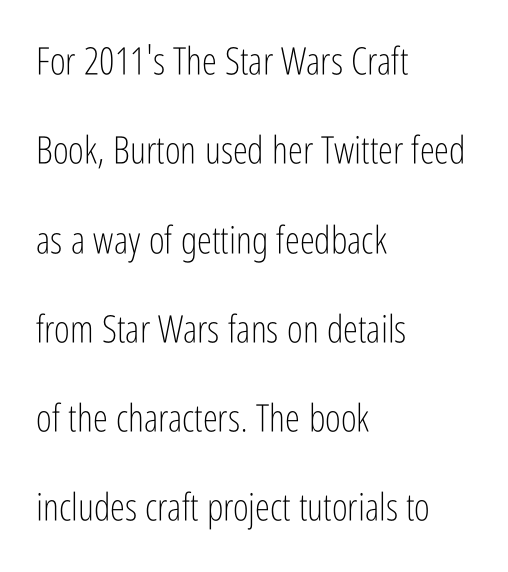
{"serif": "no", "italic": "no", "bold": "no", "weight": "light", "width": "condensed", "stroke_contrast": "low", "x_height": "medium", "monospaced": "no", "underline": "no", "align": "left", "line_spacing": "loose", "line_spacing_ratio": 2.35, "letter_spacing": "normal", "letter_spacing_em": 0.0, "glyph_px": 38}
